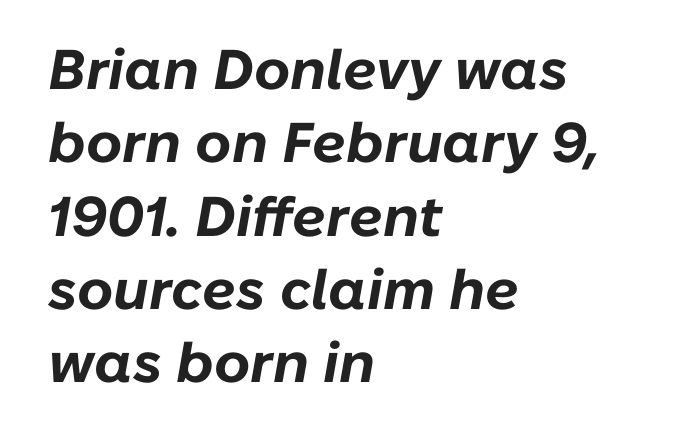
Q: Is the text bold? A: Yes.
Q: Is the text italic (slanted)? A: Yes, it leans right by about 10 degrees.
Q: Is the text underlined? A: No.
Q: How is the paragraph aligned? A: Left-aligned.
Q: Is the spacing between letters normal or unusually wide? A: Normal.
Q: Is the spacing between lines tight, normal or loose? A: Normal.
Q: Width (condensed, normal, or wide)? A: Normal.
Q: Stroke contrast? A: Low.
Q: x-height? A: Medium.
Q: Monospaced? A: No.
